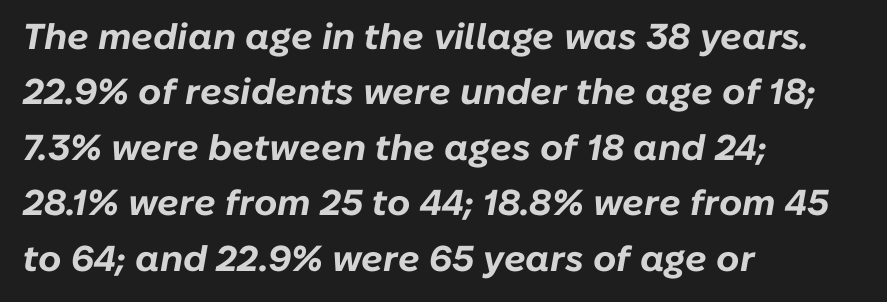
{"italic": "yes", "lean": "right", "slant_degrees": 10, "bold": "yes", "weight": "bold", "width": "normal", "stroke_contrast": "low", "x_height": "medium", "monospaced": "no", "underline": "no", "align": "left", "line_spacing": "normal", "line_spacing_ratio": 1.54, "letter_spacing": "normal", "letter_spacing_em": 0.0, "glyph_px": 36}
